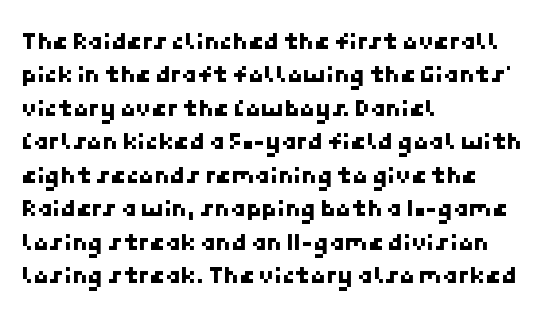
The image shows 25 px text type; set left-aligned, normal line spacing (1.34x), normal letter spacing, not underlined.
